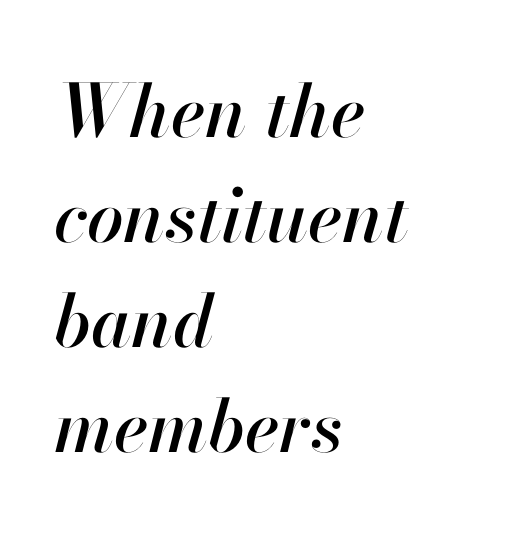
Q: Is the text italic (slanted)? A: Yes, it leans right by about 13 degrees.
Q: Is the text underlined? A: No.
Q: How is the paragraph aligned? A: Left-aligned.
Q: Is the spacing between letters normal or unusually wide? A: Normal.
Q: Is the spacing between lines tight, normal or loose? A: Normal.
Q: Width (condensed, normal, or wide)? A: Normal.
Q: Stroke contrast? A: High.
Q: x-height? A: Small.
Q: Monospaced? A: No.
